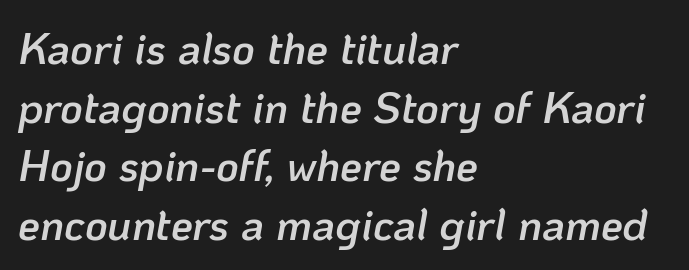
{"italic": "yes", "lean": "right", "slant_degrees": 10, "bold": "semi", "weight": "semibold", "width": "normal", "stroke_contrast": "low", "x_height": "medium", "monospaced": "no", "underline": "no", "align": "left", "line_spacing": "normal", "line_spacing_ratio": 1.33, "letter_spacing": "normal", "letter_spacing_em": 0.0, "glyph_px": 44}
